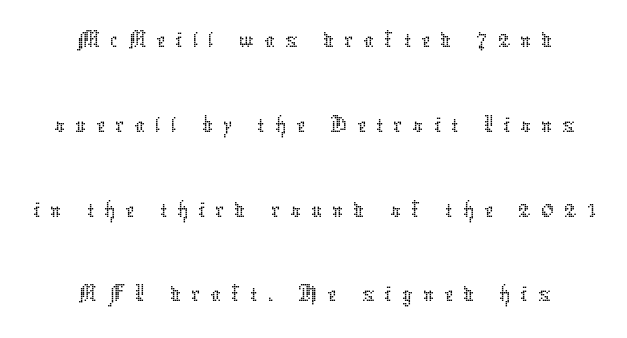
Q: Is the text bold? A: No.
Q: Is the text italic (slanted)? A: No, it is upright.
Q: Is the text underlined? A: No.
Q: How is the paragraph aligned? A: Centered.
Q: Is the spacing between lines tight, normal or loose? A: Normal.
Q: Width (condensed, normal, or wide)? A: Normal.
Q: Stroke contrast? A: Low.
Q: x-height? A: Medium.
Q: Monospaced? A: No.
